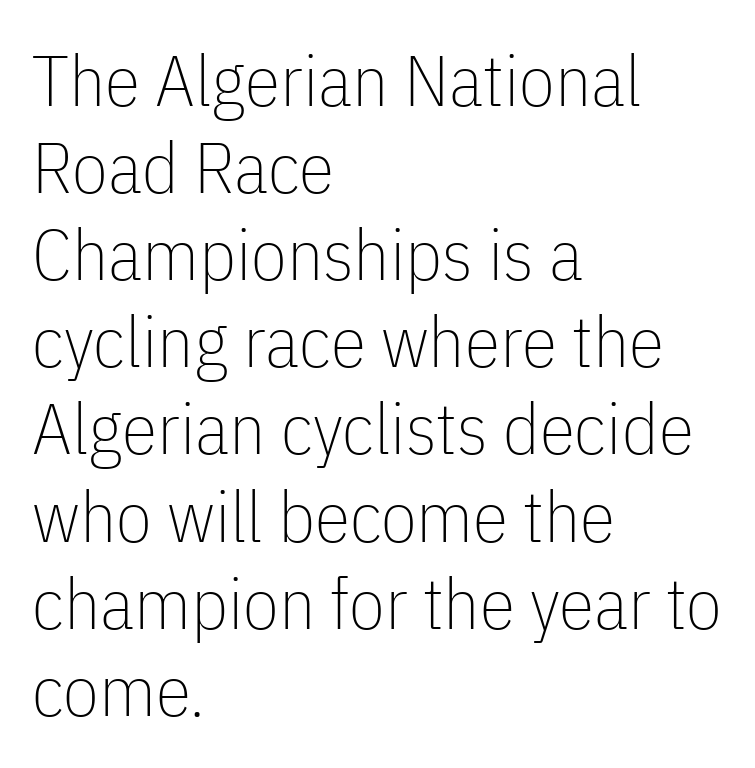
{"serif": "no", "italic": "no", "bold": "no", "weight": "thin", "width": "condensed", "stroke_contrast": "low", "x_height": "medium", "monospaced": "no", "underline": "no", "align": "left", "line_spacing_ratio": 1.21, "letter_spacing": "normal", "letter_spacing_em": 0.0, "glyph_px": 72}
